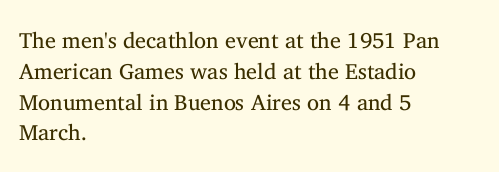
Q: Is the text bold? A: No.
Q: Is the text italic (slanted)? A: No, it is upright.
Q: Is the text underlined? A: No.
Q: How is the paragraph aligned? A: Left-aligned.
Q: Is the spacing between letters normal or unusually wide? A: Normal.
Q: Is the spacing between lines tight, normal or loose? A: Normal.
